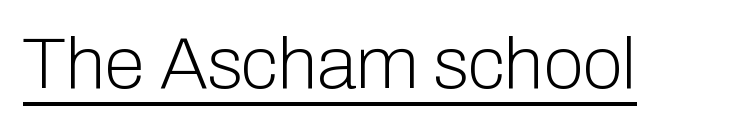
{"serif": "no", "italic": "no", "bold": "no", "weight": "light", "width": "normal", "stroke_contrast": "low", "x_height": "medium", "monospaced": "no", "underline": "yes", "letter_spacing": "normal", "letter_spacing_em": 0.0, "glyph_px": 73}
